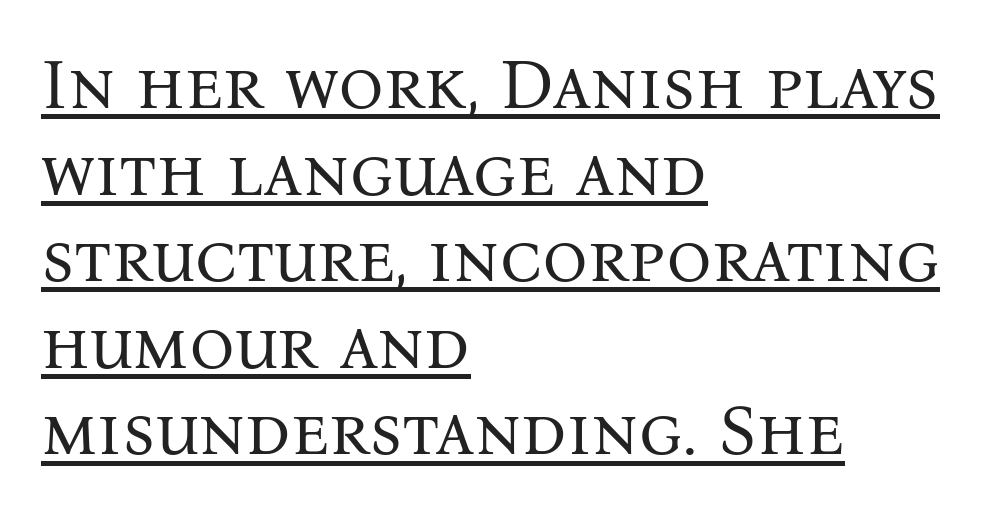
This sample uses a serif face. This sample carries an underscore along the baseline area. You could not count columns in this text — the font is proportionally spaced. Ordinary non-slanted type is in use.
